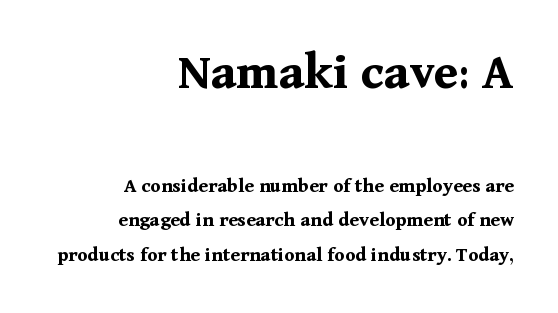
Q: Is the text bold? A: Yes.
Q: Is the text italic (slanted)? A: No, it is upright.
Q: Is the typeface a serif or a sans-serif typeface? A: Serif.
Q: Is the text underlined? A: No.
Q: How is the paragraph aligned? A: Right-aligned.
Q: Is the spacing between letters normal or unusually wide? A: Normal.
Q: Is the spacing between lines tight, normal or loose? A: Normal.
Q: Which block of text is set in a larger size, the first (top) or the second (bottom)? A: The first (top) one.
Q: Width (condensed, normal, or wide)? A: Normal.
Q: Stroke contrast? A: Medium.
Q: x-height? A: Medium.
Q: Monospaced? A: No.
